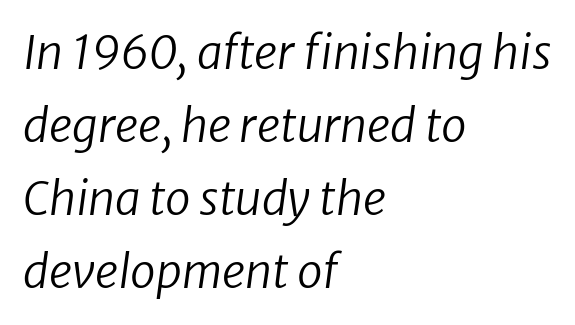
The image shows 46 px regular-weight sans-serif type; set left-aligned, normal line spacing (1.59x), normal letter spacing, not underlined; low stroke contrast and a medium x-height.
